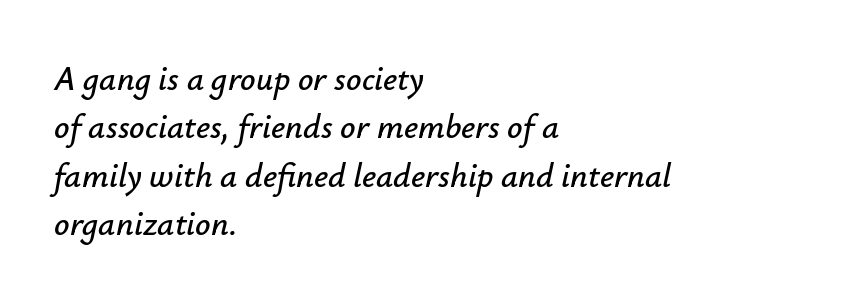
Slant detected: the letters are inclined. The line texture is even and compact thanks to regular tracking. The face used here is proportionally spaced, like ordinary book or web type. The baseline area is clear. The setting favours the left margin, as ordinary paragraphs usually do.
